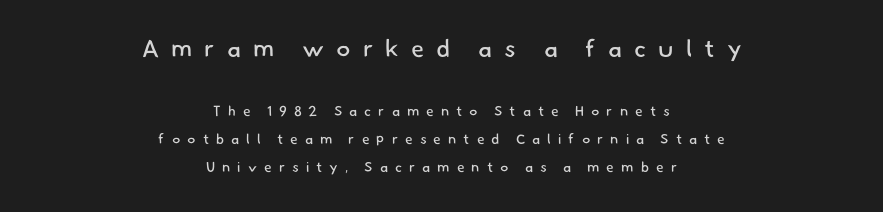
The image shows 24 px text type; set centered, loose line spacing (1.99x), unusually wide letter spacing (+0.5 em), not underlined; the first (top) block is 1.71x larger.
